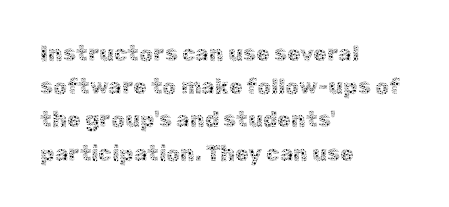
The image shows 22 px text type, upright; set left-aligned, normal line spacing (1.51x), normal letter spacing, not underlined.
